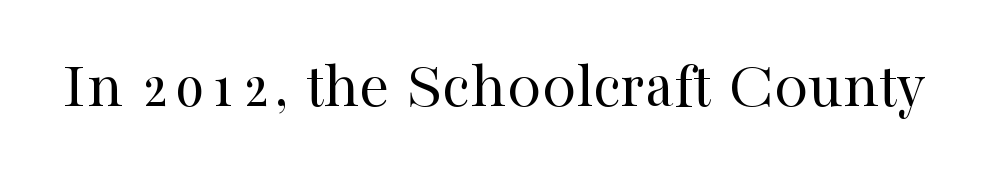
Q: Is the text bold? A: No.
Q: Is the text italic (slanted)? A: No, it is upright.
Q: Is the typeface a serif or a sans-serif typeface? A: Serif.
Q: Is the text underlined? A: No.
Q: Is the spacing between letters normal or unusually wide? A: Normal.
Q: Width (condensed, normal, or wide)? A: Normal.
Q: Stroke contrast? A: High.
Q: x-height? A: Medium.
Q: Monospaced? A: No.
